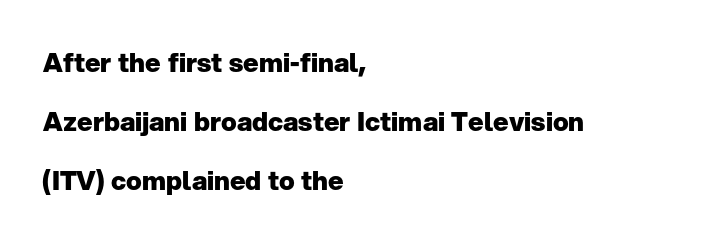
Q: Is the text bold? A: Yes.
Q: Is the text italic (slanted)? A: No, it is upright.
Q: Is the text underlined? A: No.
Q: How is the paragraph aligned? A: Left-aligned.
Q: Is the spacing between letters normal or unusually wide? A: Normal.
Q: Is the spacing between lines tight, normal or loose? A: Loose.
